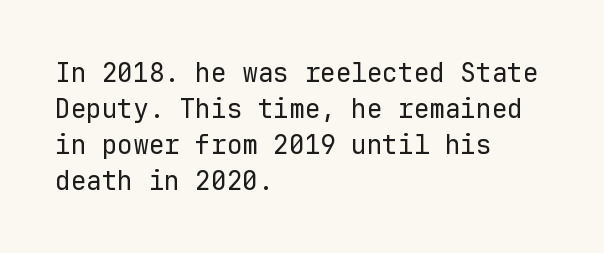
The image shows 26 px text type, upright; set left-aligned, normal line spacing (1.38x), normal letter spacing, not underlined.
